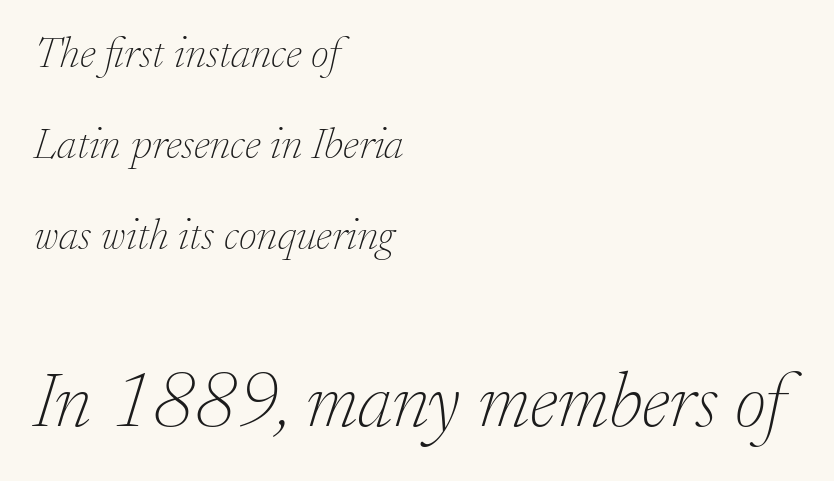
Q: Is the text bold? A: No.
Q: Is the text italic (slanted)? A: Yes, it leans right by about 17 degrees.
Q: Is the typeface a serif or a sans-serif typeface? A: Serif.
Q: Is the text underlined? A: No.
Q: How is the paragraph aligned? A: Left-aligned.
Q: Is the spacing between letters normal or unusually wide? A: Normal.
Q: Is the spacing between lines tight, normal or loose? A: Loose.
Q: Which block of text is set in a larger size, the first (top) or the second (bottom)? A: The second (bottom) one.
Q: Width (condensed, normal, or wide)? A: Normal.
Q: Stroke contrast? A: Low.
Q: x-height? A: Small.
Q: Monospaced? A: No.
